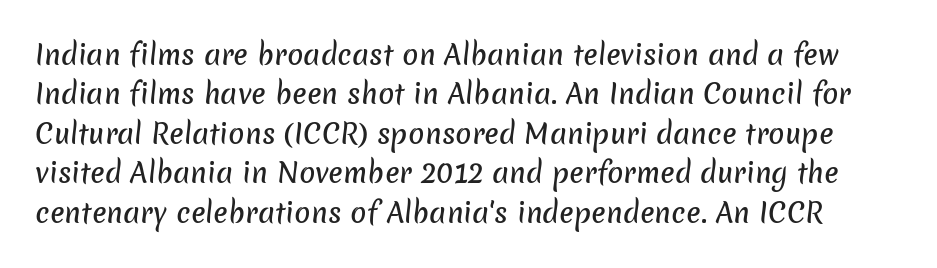
The image shows 27 px text type; set normal line spacing (1.46x), normal letter spacing, not underlined.
